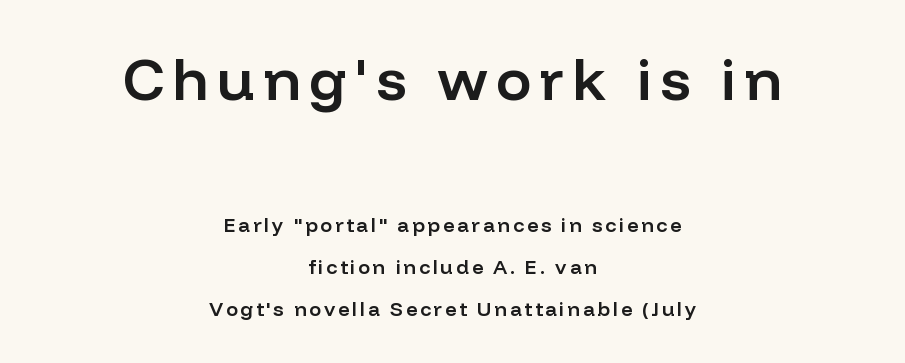
Q: Is the text bold? A: Semi-bold.
Q: Is the text italic (slanted)? A: No, it is upright.
Q: Is the typeface a serif or a sans-serif typeface? A: Sans-serif.
Q: Is the text underlined? A: No.
Q: How is the paragraph aligned? A: Centered.
Q: Is the spacing between lines tight, normal or loose? A: Loose.
Q: Which block of text is set in a larger size, the first (top) or the second (bottom)? A: The first (top) one.
Q: Width (condensed, normal, or wide)? A: Normal.
Q: Stroke contrast? A: Low.
Q: x-height? A: Medium.
Q: Monospaced? A: No.
